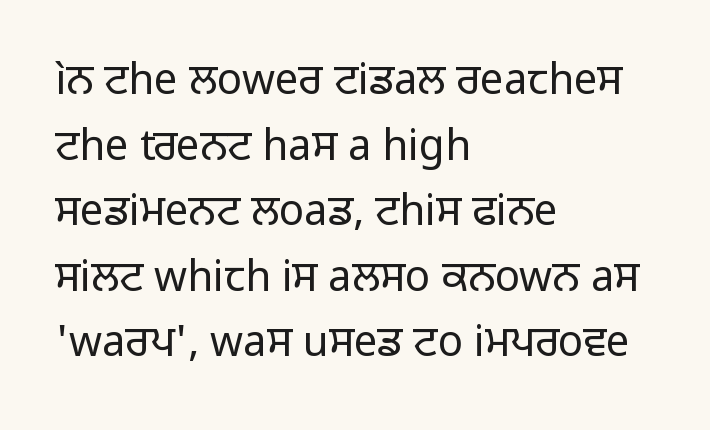
{"serif": "no", "italic": "no", "bold": "no", "weight": "regular", "width": "normal", "stroke_contrast": "low", "x_height": "medium", "monospaced": "no", "underline": "no", "align": "left", "line_spacing": "normal", "line_spacing_ratio": 1.56, "letter_spacing": "normal", "letter_spacing_em": 0.0, "glyph_px": 42}
